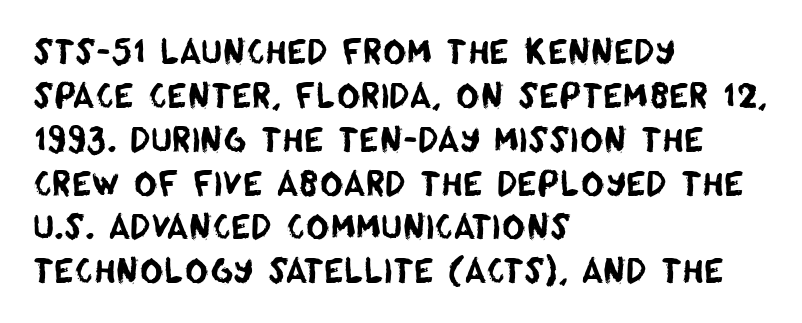
Q: Is the typeface a serif or a sans-serif typeface? A: Sans-serif.
Q: Is the text underlined? A: No.
Q: How is the paragraph aligned? A: Left-aligned.
Q: Is the spacing between letters normal or unusually wide? A: Normal.
Q: Is the spacing between lines tight, normal or loose? A: Normal.
Q: Width (condensed, normal, or wide)? A: Normal.
Q: Stroke contrast? A: Low.
Q: x-height? A: Large.
Q: Monospaced? A: No.
